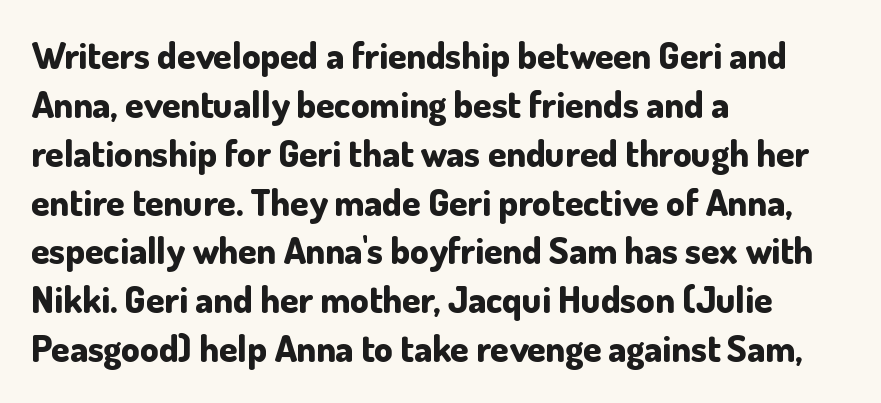
The rendering shows plain stroke endings on the letterforms — a sans-serif design. Varying glyph widths throughout — classic text-font behaviour. Thick stems and heavy bowls — unmistakably bold. The type sits square on the baseline with zero lean.
